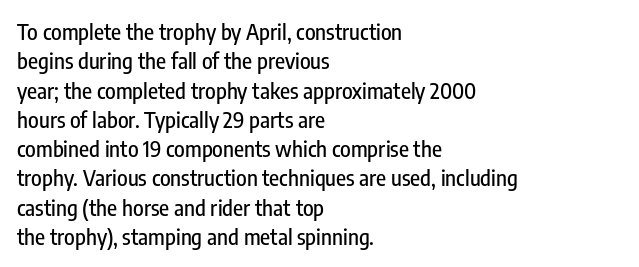
The image shows 22 px text type, upright; set left-aligned, normal line spacing (1.33x), normal letter spacing, not underlined.
